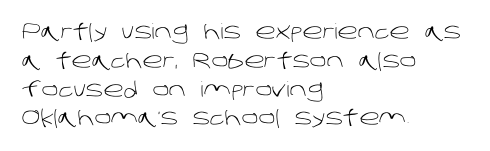
{"bold": "no", "underline": "no", "align": "left", "line_spacing": "normal", "line_spacing_ratio": 1.37, "letter_spacing": "normal", "letter_spacing_em": 0.0, "glyph_px": 21}
